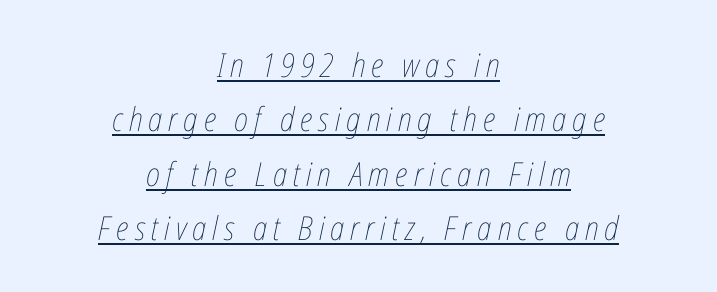
{"italic": "yes", "lean": "right", "slant_degrees": 12, "bold": "no", "weight": "thin", "width": "condensed", "stroke_contrast": "low", "x_height": "medium", "monospaced": "no", "underline": "yes", "align": "center", "line_spacing": "normal", "line_spacing_ratio": 1.65, "glyph_px": 33}
